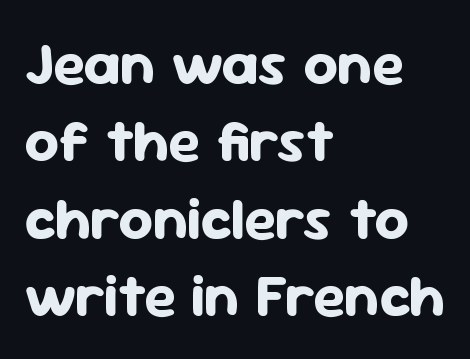
Just letters on the line, the space beneath them empty. There is no visible air inserted between adjacent glyphs. Casual observation: everything's shoved over to the left. Successive baselines arrive at the customary interval. The typography opts for an upright posture over an oblique one. The rendering uses natural spacing where letterforms have individual widths.
